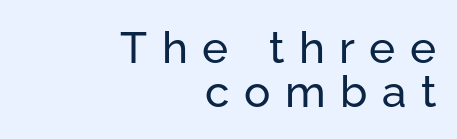
Q: Is the text italic (slanted)? A: No, it is upright.
Q: Is the typeface a serif or a sans-serif typeface? A: Sans-serif.
Q: Is the text underlined? A: No.
Q: How is the paragraph aligned? A: Right-aligned.
Q: Is the spacing between letters normal or unusually wide? A: Unusually wide.
Q: Is the spacing between lines tight, normal or loose? A: Tight.
Q: Width (condensed, normal, or wide)? A: Normal.
Q: Stroke contrast? A: Low.
Q: x-height? A: Medium.
Q: Monospaced? A: No.
